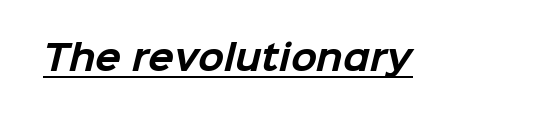
The image shows 34 px bold sans-serif type; set normal letter spacing, underlined; low stroke contrast and a medium x-height.
